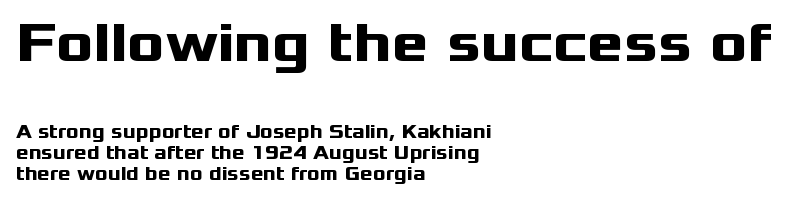
The designer gave the opening block more size than the closing block. The letterforms sit shoulder to shoulder at normal distance. Line starts are locked; line ends wander. Each letter keeps its own natural width here, so spacing adapts to shape.
